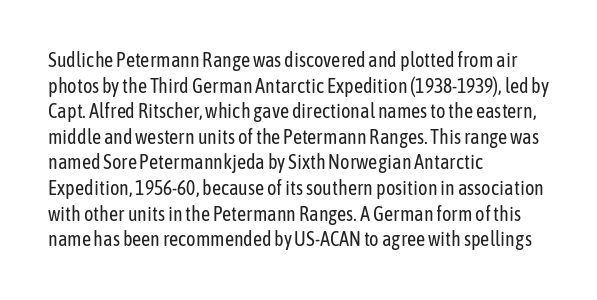
{"italic": "no", "bold": "no", "underline": "no", "align": "left", "line_spacing": "normal", "line_spacing_ratio": 1.28, "letter_spacing": "normal", "letter_spacing_em": 0.0, "glyph_px": 20}
